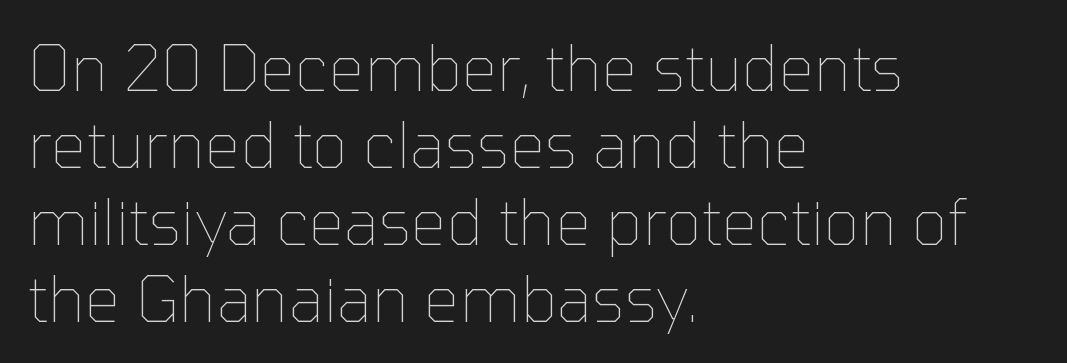
The characters are drawn with everyday or finer stroke widths. Letter spacing: default. Spacing verdict: proportional, widths tailored to each character. Bare-footed words on every line. No italicization has been applied; the sample stays upright. Leftover space on each line is placed entirely after the last word.
